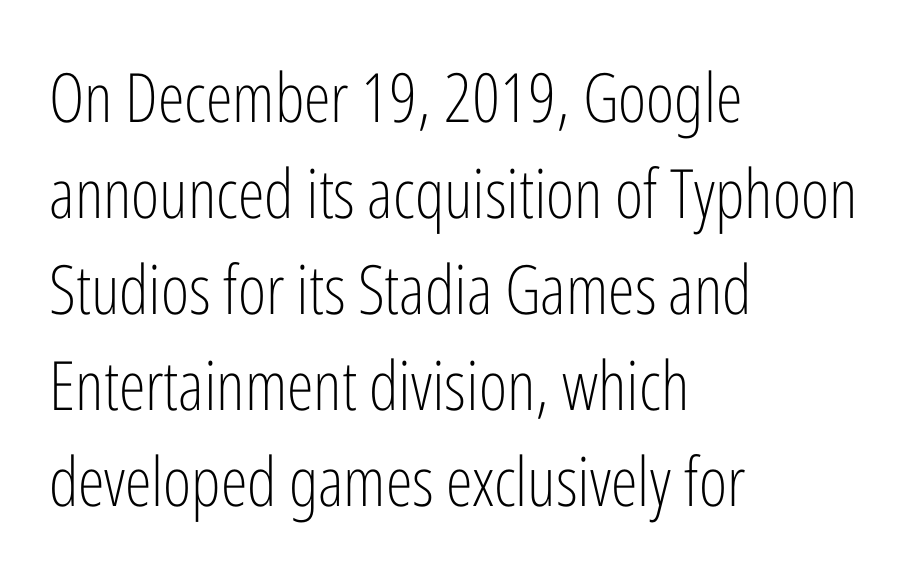
{"serif": "no", "italic": "no", "bold": "no", "weight": "light", "width": "condensed", "stroke_contrast": "low", "x_height": "medium", "monospaced": "no", "underline": "no", "align": "left", "line_spacing": "normal", "line_spacing_ratio": 1.41, "letter_spacing": "normal", "letter_spacing_em": 0.0, "glyph_px": 68}
